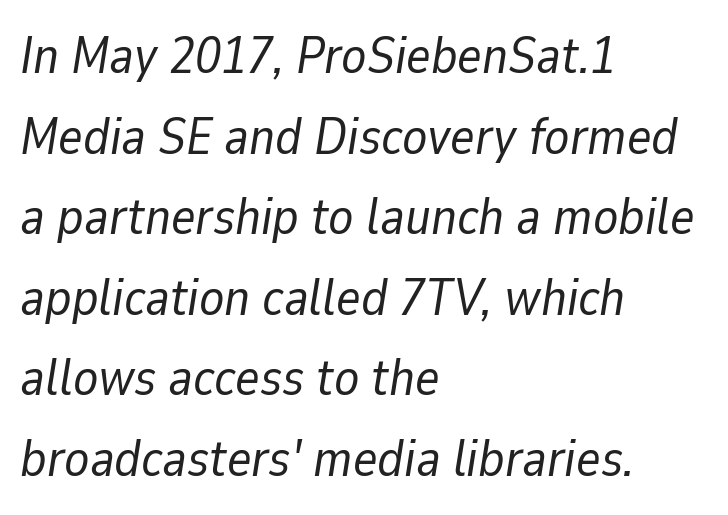
Q: Is the text bold? A: No.
Q: Is the text italic (slanted)? A: Yes, it leans right by about 9 degrees.
Q: Is the text underlined? A: No.
Q: How is the paragraph aligned? A: Left-aligned.
Q: Is the spacing between letters normal or unusually wide? A: Normal.
Q: Is the spacing between lines tight, normal or loose? A: Normal.
Q: Width (condensed, normal, or wide)? A: Normal.
Q: Stroke contrast? A: Low.
Q: x-height? A: Medium.
Q: Monospaced? A: No.
